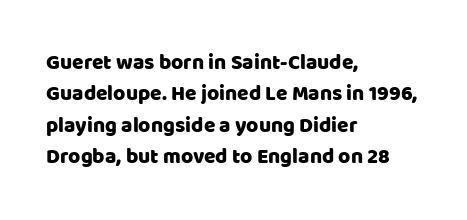
The image shows 21 px text type, upright; set left-aligned, normal line spacing (1.49x), normal letter spacing, not underlined.
